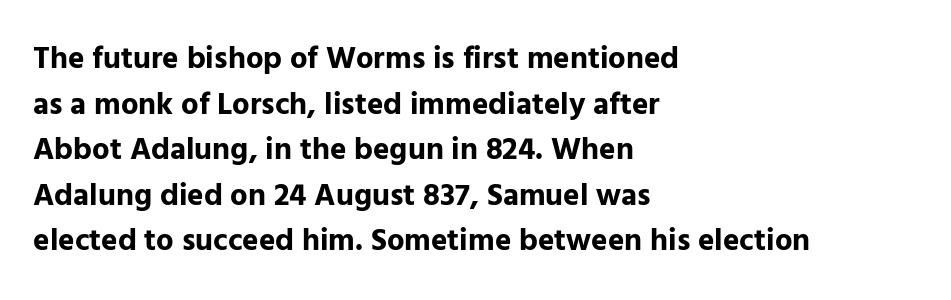
{"serif": "no", "italic": "no", "bold": "yes", "weight": "bold", "width": "normal", "stroke_contrast": "low", "x_height": "medium", "monospaced": "no", "underline": "no", "align": "left", "line_spacing": "normal", "line_spacing_ratio": 1.47, "letter_spacing": "normal", "letter_spacing_em": 0.0, "glyph_px": 31}
